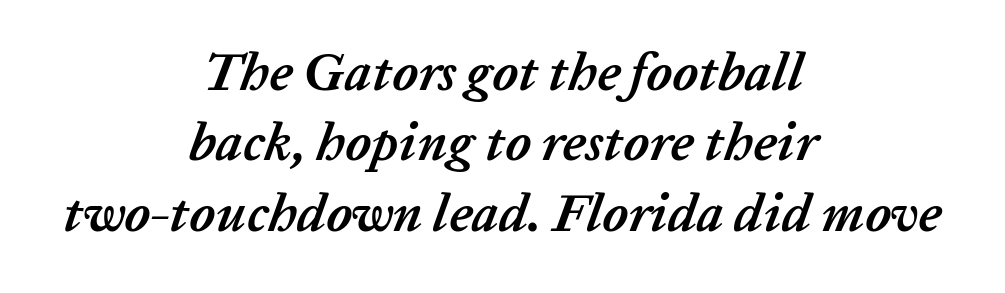
Q: Is the text bold? A: Yes.
Q: Is the text italic (slanted)? A: Yes, it leans right by about 20 degrees.
Q: Is the text underlined? A: No.
Q: How is the paragraph aligned? A: Centered.
Q: Is the spacing between letters normal or unusually wide? A: Normal.
Q: Is the spacing between lines tight, normal or loose? A: Normal.
Q: Width (condensed, normal, or wide)? A: Normal.
Q: Stroke contrast? A: Low.
Q: x-height? A: Medium.
Q: Monospaced? A: No.
